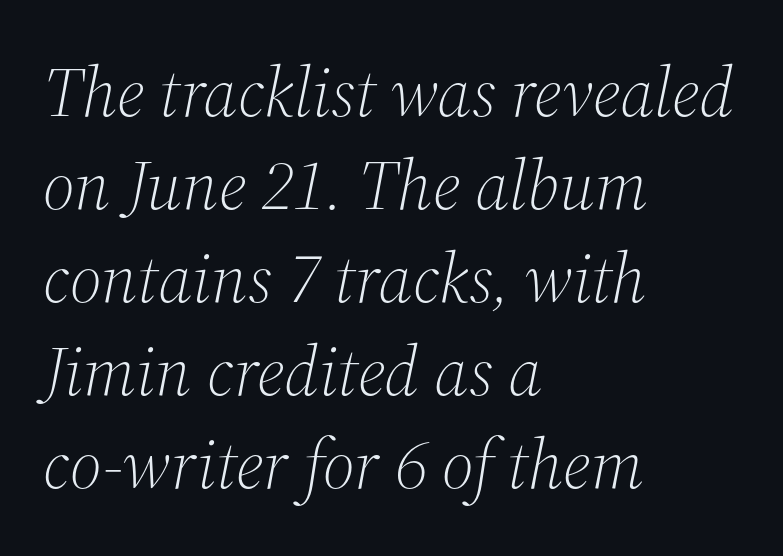
Tracking here is standard; glyphs follow each other at the usual distance. The font family rendered here belongs to the serif group. Looks like regular typesetting: each glyph gets only the width it needs. The glyphs look as if they've been sheared to an angle. If you measured baseline to baseline, you'd find a middling distance.
